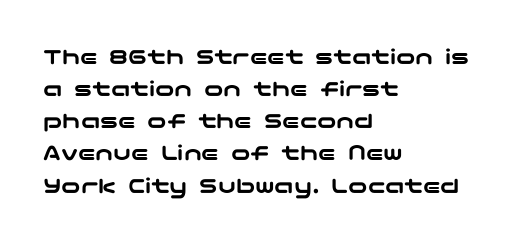
The image shows 24 px text type, upright; set left-aligned, normal line spacing (1.34x), normal letter spacing, not underlined.
